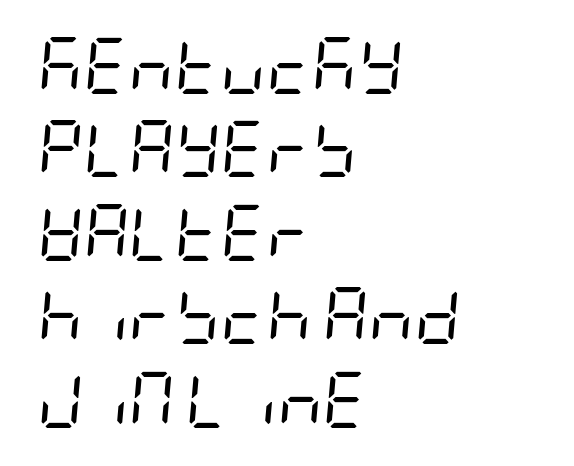
Bold? No — there's no thickening of the strokes. Leading: standard. Quick note: underline off. Slanted lettering throughout.
